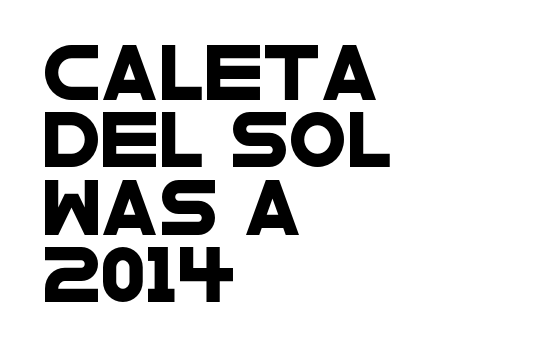
Q: Is the typeface a serif or a sans-serif typeface? A: Sans-serif.
Q: Is the text underlined? A: No.
Q: How is the paragraph aligned? A: Left-aligned.
Q: Is the spacing between letters normal or unusually wide? A: Normal.
Q: Is the spacing between lines tight, normal or loose? A: Normal.
Q: Width (condensed, normal, or wide)? A: Wide.
Q: Stroke contrast? A: Low.
Q: x-height? A: Large.
Q: Monospaced? A: No.
